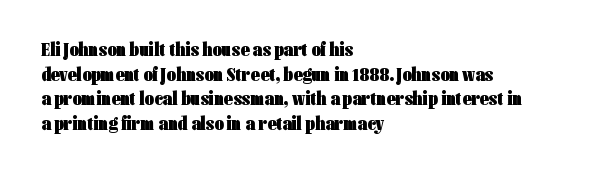
The image shows 20 px bold type, upright; set left-aligned, line spacing 1.23x, normal letter spacing, not underlined.
